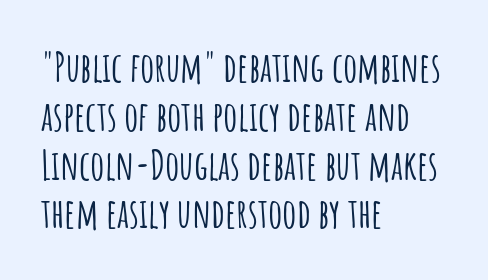
The text was rendered using a sans face with plain stroke endings. Style check: upright. One-word summary of the alignment: left. Proportional: the letters do not fall into vertical columns. Does extra space separate the letters? No, they use regular spacing. Honestly, there is no underline to notice here at all.
